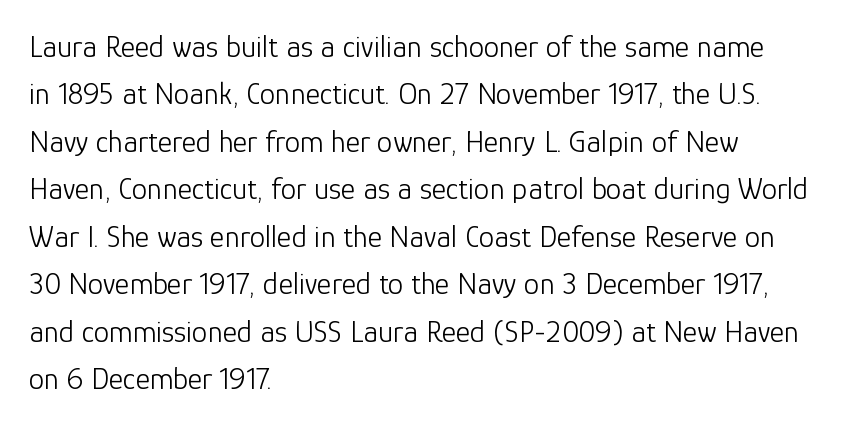
The space directly below the letters is spotless. Regular leading. The font sits on the lighter half of the weight spectrum, regular included. The letters stand straight up with perfectly vertical stems.
